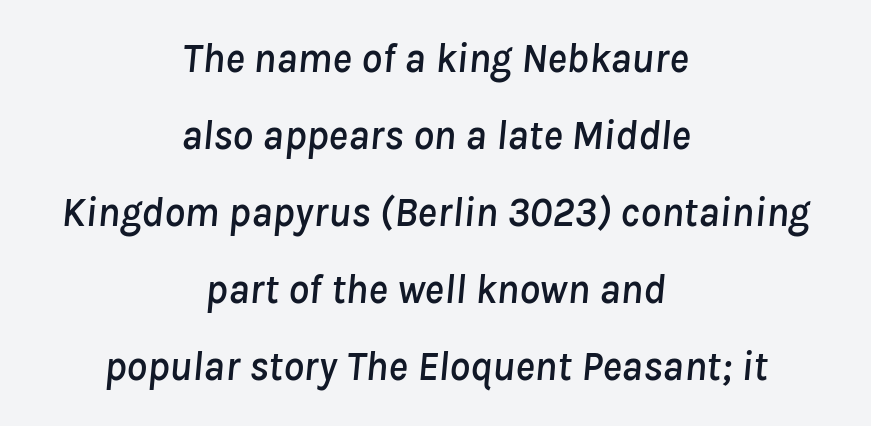
{"italic": "yes", "lean": "right", "slant_degrees": 8, "width": "normal", "stroke_contrast": "low", "x_height": "medium", "monospaced": "no", "underline": "no", "align": "center", "line_spacing_ratio": 1.88, "letter_spacing": "normal", "letter_spacing_em": 0.0, "glyph_px": 41}
